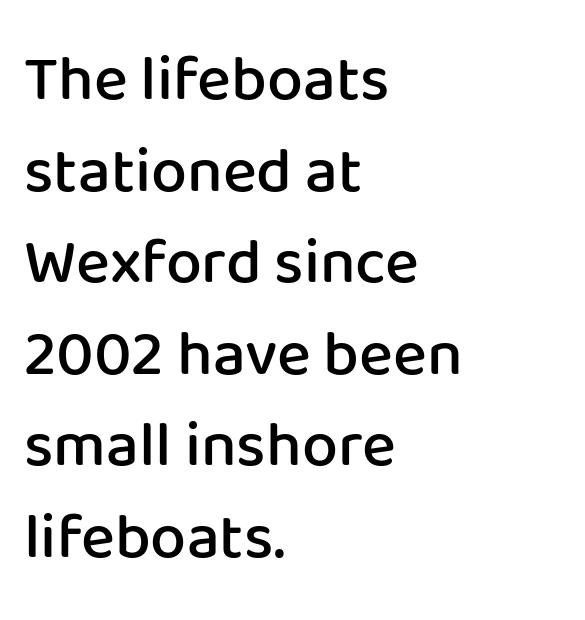
{"serif": "no", "italic": "no", "bold": "semi", "weight": "semibold", "width": "normal", "stroke_contrast": "low", "x_height": "medium", "monospaced": "no", "underline": "no", "align": "left", "line_spacing": "normal", "line_spacing_ratio": 1.43, "letter_spacing": "normal", "letter_spacing_em": 0.0, "glyph_px": 64}
